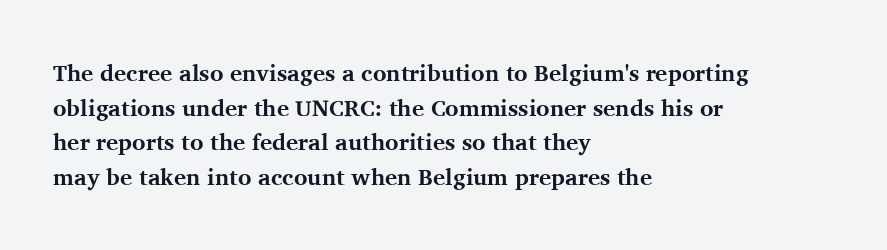
Every stem runs plumb, perpendicular to the baseline. The typesetting leans heavy: a genuine bold. Anything drawn beneath the words? Only blank space. The paragraph shown leans on its left margin. In terms of letterspacing, this is plain default setting. The space between consecutive lines is moderate.
